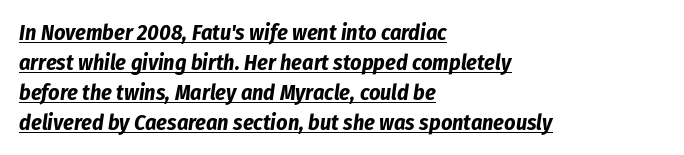
Q: Is the text bold? A: Yes.
Q: Is the text italic (slanted)? A: Yes, it leans right by about 8 degrees.
Q: Is the text underlined? A: Yes.
Q: How is the paragraph aligned? A: Left-aligned.
Q: Is the spacing between letters normal or unusually wide? A: Normal.
Q: Is the spacing between lines tight, normal or loose? A: Normal.
